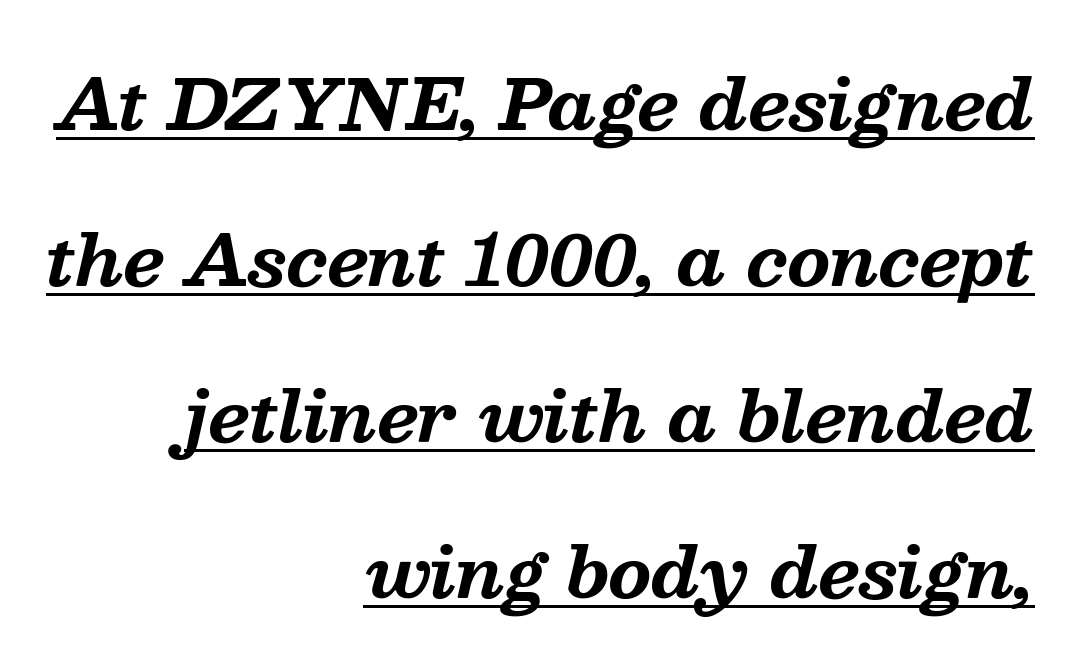
{"serif": "yes", "italic": "yes", "lean": "right", "slant_degrees": 13, "bold": "yes", "weight": "bold", "width": "normal", "stroke_contrast": "medium", "x_height": "medium", "monospaced": "no", "underline": "yes", "align": "right", "line_spacing": "loose", "line_spacing_ratio": 2.26, "letter_spacing": "normal", "letter_spacing_em": 0.0, "glyph_px": 69}
